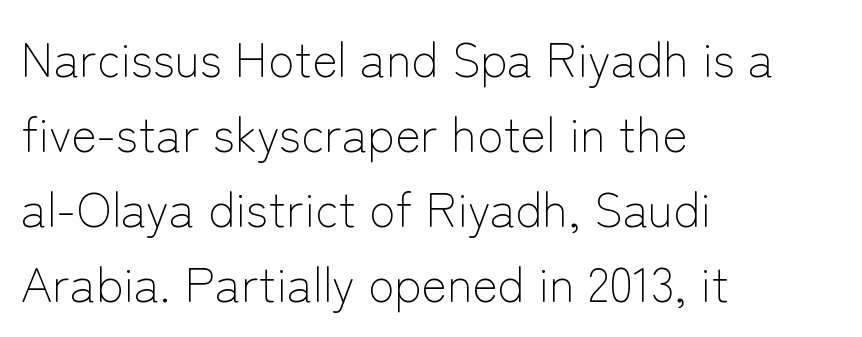
Anything drawn beneath the words? Only blank space. Posture: upright roman. The weight would be labelled regular, book, light, or lighter still. Look at the tracking — it's just the regular setting, nothing added.
